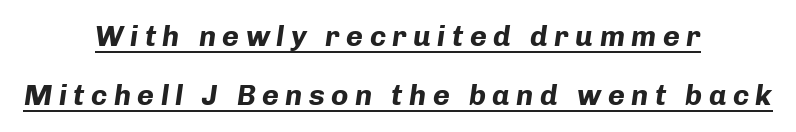
Q: Is the text bold? A: Yes.
Q: Is the text italic (slanted)? A: Yes, it leans right by about 8 degrees.
Q: Is the text underlined? A: Yes.
Q: How is the paragraph aligned? A: Centered.
Q: Is the spacing between letters normal or unusually wide? A: Unusually wide.
Q: Is the spacing between lines tight, normal or loose? A: Loose.
Q: Width (condensed, normal, or wide)? A: Normal.
Q: Stroke contrast? A: Low.
Q: x-height? A: Medium.
Q: Monospaced? A: No.
